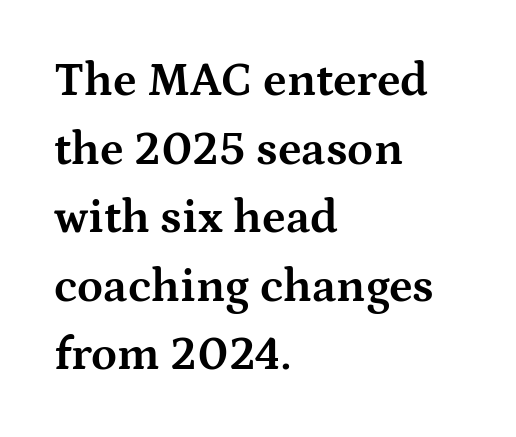
{"serif": "yes", "italic": "no", "bold": "yes", "weight": "bold", "width": "wide", "stroke_contrast": "medium", "x_height": "medium", "monospaced": "no", "underline": "no", "align": "left", "line_spacing": "normal", "line_spacing_ratio": 1.46, "letter_spacing": "normal", "letter_spacing_em": 0.0, "glyph_px": 47}
